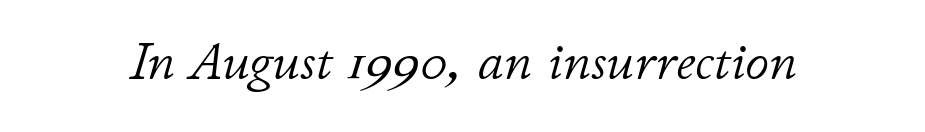
Italic: yes, the glyphs are oblique. Beneath every word, the page is bare. Spacing verdict: proportional, widths tailored to each character. The font sits on the lighter half of the weight spectrum, regular included. No extra tracking has been applied to these lines.
